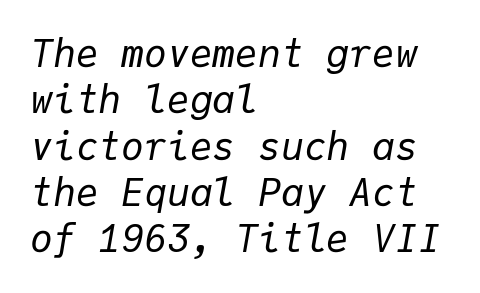
Q: Is the text bold? A: No.
Q: Is the text italic (slanted)? A: Yes, it leans right by about 9 degrees.
Q: Is the text underlined? A: No.
Q: How is the paragraph aligned? A: Left-aligned.
Q: Is the spacing between letters normal or unusually wide? A: Normal.
Q: Width (condensed, normal, or wide)? A: Normal.
Q: Stroke contrast? A: Low.
Q: x-height? A: Medium.
Q: Monospaced? A: Yes.
